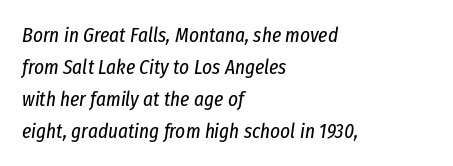
{"italic": "yes", "lean": "right", "slant_degrees": 8, "bold": "no", "underline": "no", "align": "left", "line_spacing": "normal", "line_spacing_ratio": 1.52, "letter_spacing": "normal", "letter_spacing_em": 0.0, "glyph_px": 21}
